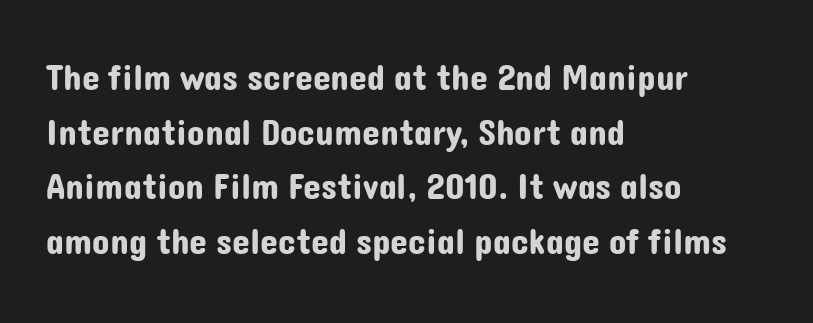
{"serif": "no", "italic": "no", "width": "normal", "stroke_contrast": "low", "x_height": "medium", "monospaced": "no", "underline": "no", "align": "left", "line_spacing": "normal", "line_spacing_ratio": 1.52, "letter_spacing": "normal", "letter_spacing_em": 0.0, "glyph_px": 36}
